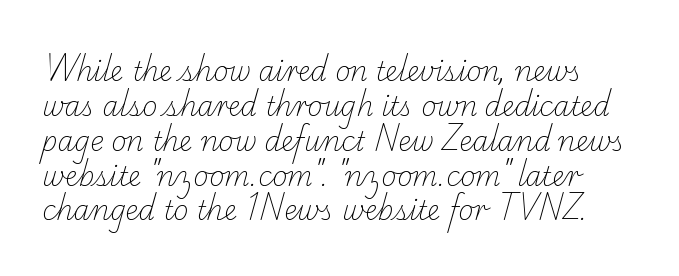
The image shows 26 px text type; set normal line spacing (1.34x), normal letter spacing, not underlined.
